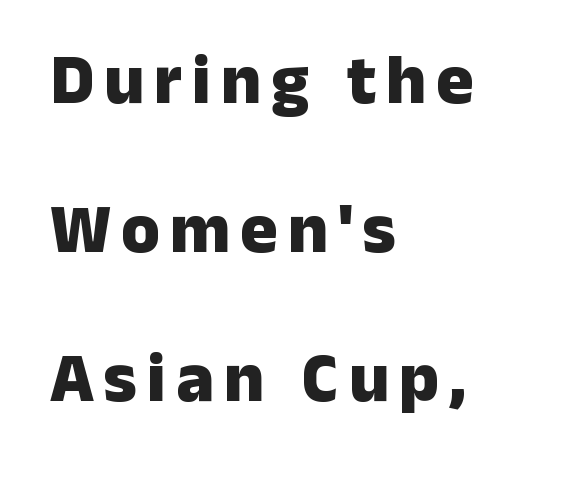
{"serif": "no", "italic": "no", "bold": "yes", "weight": "heavy", "width": "normal", "stroke_contrast": "low", "x_height": "medium", "monospaced": "no", "underline": "no", "align": "left", "line_spacing": "loose", "line_spacing_ratio": 2.13, "glyph_px": 70}
